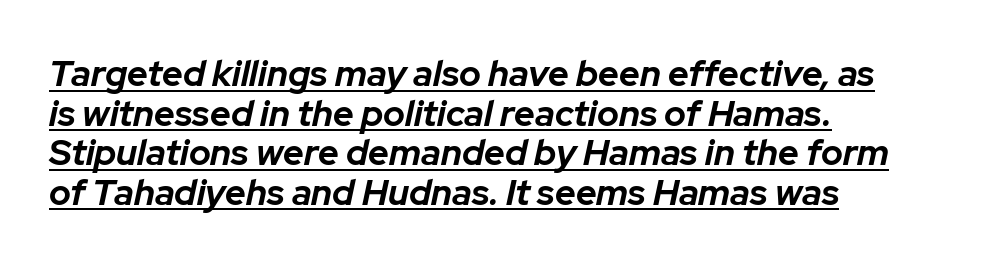
Character widths vary here, with narrow letters taking less room than wide ones. Every row of glyphs begins at an identical x-position on the left. Notice how the stems are inclined rather than vertical — that's the hallmark of italics. Tracking here is standard; glyphs follow each other at the usual distance.
